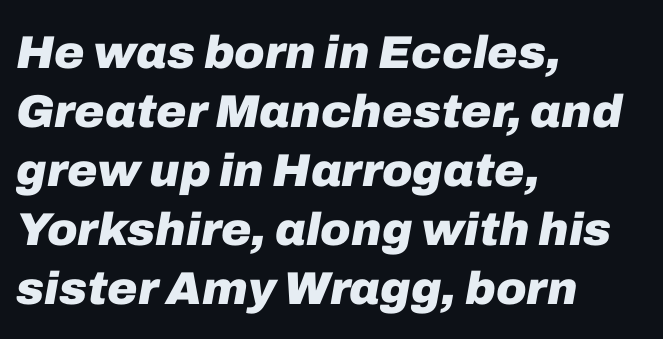
Q: Is the text bold? A: Yes.
Q: Is the text italic (slanted)? A: Yes, it leans right by about 10 degrees.
Q: Is the text underlined? A: No.
Q: How is the paragraph aligned? A: Left-aligned.
Q: Is the spacing between letters normal or unusually wide? A: Normal.
Q: Is the spacing between lines tight, normal or loose? A: Normal.
Q: Width (condensed, normal, or wide)? A: Normal.
Q: Stroke contrast? A: Low.
Q: x-height? A: Medium.
Q: Monospaced? A: No.
